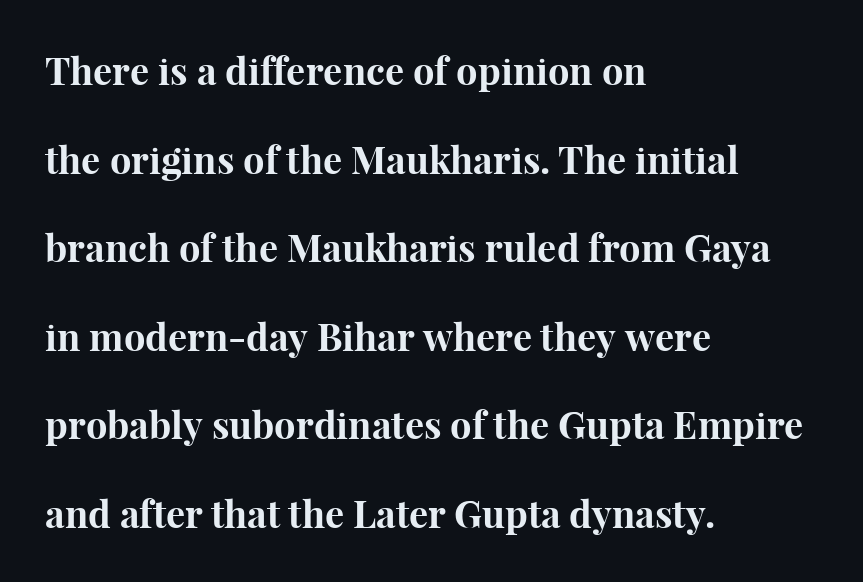
The image shows 38 px bold serif type, upright; set left-aligned, loose line spacing (2.33x), normal letter spacing, not underlined; high stroke contrast and a medium x-height.
